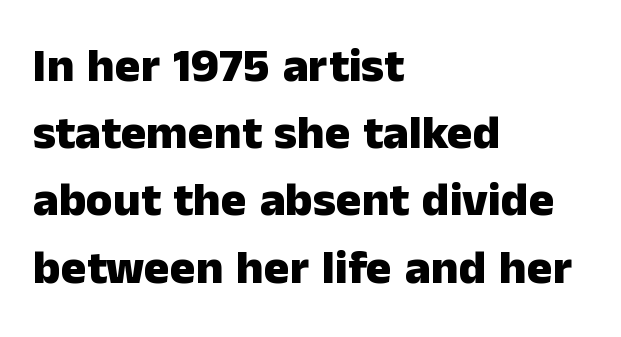
{"serif": "no", "italic": "no", "bold": "yes", "weight": "heavy", "width": "normal", "stroke_contrast": "low", "x_height": "medium", "monospaced": "no", "underline": "no", "align": "left", "line_spacing": "normal", "line_spacing_ratio": 1.4, "letter_spacing": "normal", "letter_spacing_em": 0.0, "glyph_px": 48}
